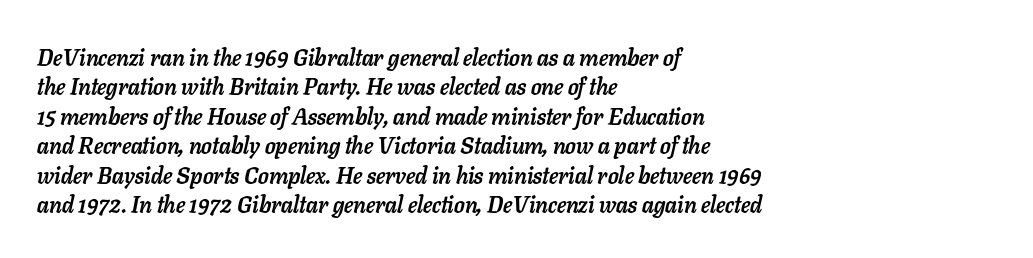
The image shows 23 px bold type, italic (leaning right); set left-aligned, normal line spacing (1.28x), normal letter spacing, not underlined.
